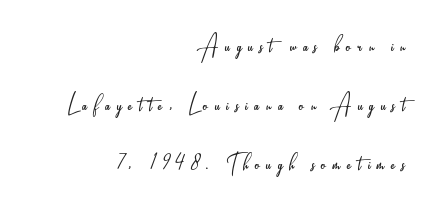
Q: Is the text bold? A: No.
Q: Is the text italic (slanted)? A: Yes.
Q: Is the typeface a serif or a sans-serif typeface? A: Sans-serif.
Q: Is the text underlined? A: No.
Q: How is the paragraph aligned? A: Right-aligned.
Q: Is the spacing between letters normal or unusually wide? A: Unusually wide.
Q: Is the spacing between lines tight, normal or loose? A: Loose.
Q: Width (condensed, normal, or wide)? A: Condensed.
Q: Stroke contrast? A: Low.
Q: x-height? A: Small.
Q: Monospaced? A: No.
